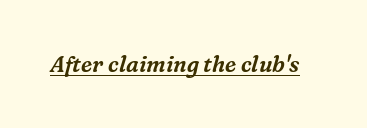
The image shows 22 px text type, italic (leaning right); set normal letter spacing, underlined.
